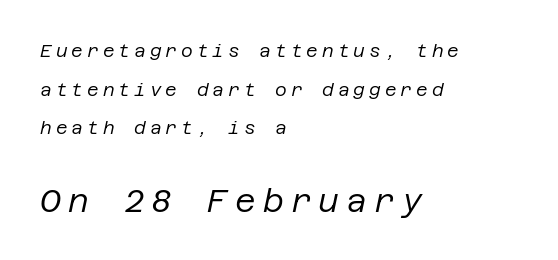
Q: Is the text bold? A: No.
Q: Is the text italic (slanted)? A: Yes, it leans right by about 12 degrees.
Q: Is the text underlined? A: No.
Q: How is the paragraph aligned? A: Left-aligned.
Q: Is the spacing between letters normal or unusually wide? A: Unusually wide.
Q: Is the spacing between lines tight, normal or loose? A: Loose.
Q: Which block of text is set in a larger size, the first (top) or the second (bottom)? A: The second (bottom) one.
Q: Width (condensed, normal, or wide)? A: Normal.
Q: Stroke contrast? A: Low.
Q: x-height? A: Large.
